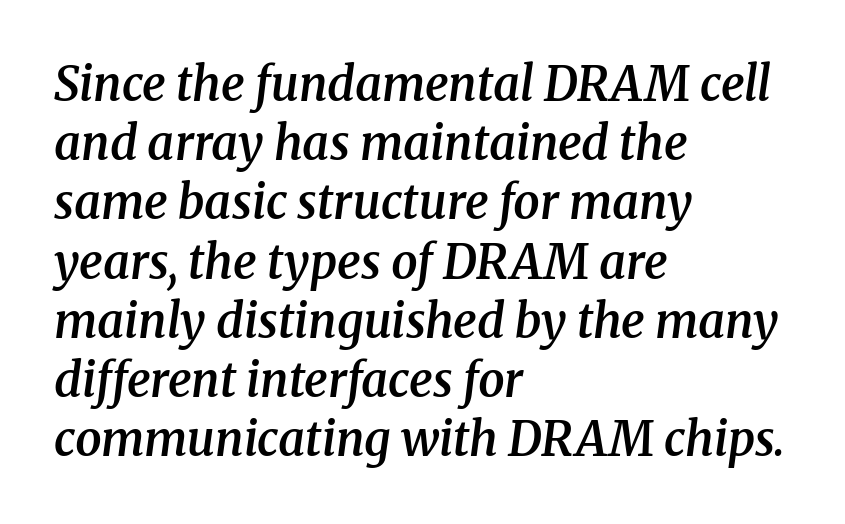
Q: Is the text bold? A: Semi-bold.
Q: Is the text italic (slanted)? A: Yes, it leans right by about 8 degrees.
Q: Is the typeface a serif or a sans-serif typeface? A: Serif.
Q: Is the text underlined? A: No.
Q: How is the paragraph aligned? A: Left-aligned.
Q: Is the spacing between letters normal or unusually wide? A: Normal.
Q: Is the spacing between lines tight, normal or loose? A: Normal.
Q: Width (condensed, normal, or wide)? A: Normal.
Q: Stroke contrast? A: Medium.
Q: x-height? A: Medium.
Q: Monospaced? A: No.
